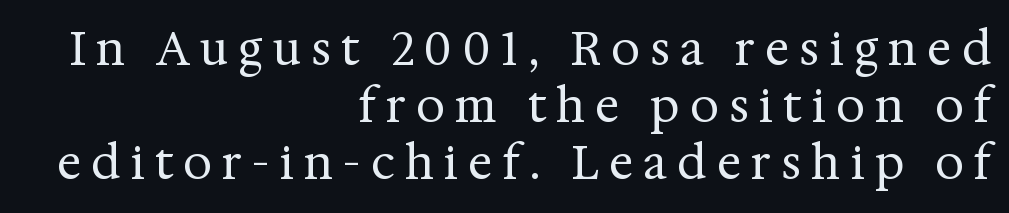
Each letter's strokes conclude with small projecting serifs. This is not heavy type; no bold has been used. You can tell it's not italic because the verticals are truly vertical. Right-aligned paragraph, ragged on the left. Descenders are the only things crossing below the line.
